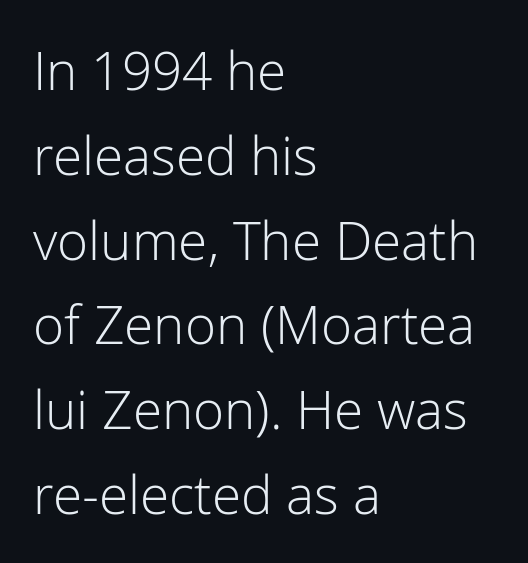
The leading is moderate, giving the passage an even texture. Leftover space on each line is placed entirely after the last word. The glyphs in this specimen are sans serif. The foot of each line stays bare and open. Is this a fixed-width face? No — the glyphs have proportional, varying widths.
